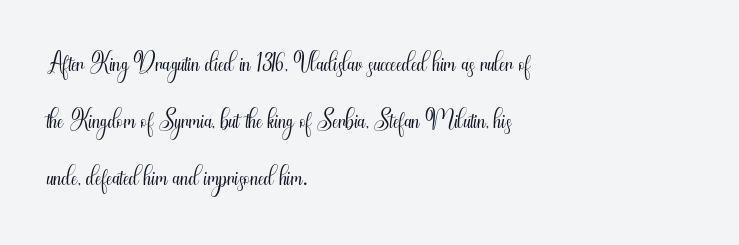
{"serif": "no", "bold": "no", "weight": "light", "width": "condensed", "stroke_contrast": "medium", "x_height": "small", "monospaced": "no", "underline": "no", "align": "left", "line_spacing": "normal", "line_spacing_ratio": 1.58, "letter_spacing": "normal", "letter_spacing_em": 0.0, "glyph_px": 36}
